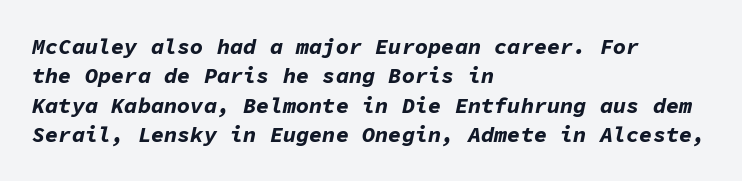
{"italic": "yes", "lean": "right", "slant_degrees": 11, "bold": "yes", "underline": "no", "align": "left", "line_spacing": "normal", "line_spacing_ratio": 1.34, "letter_spacing": "normal", "letter_spacing_em": 0.0, "glyph_px": 22}
